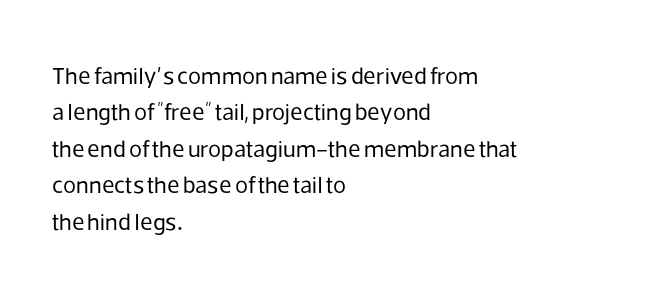
The foot of each line stays bare and open. These lines stack with their left ends in a neat column. Italic: no, the glyphs are upright roman. These lines sit exactly where default settings would place them.
